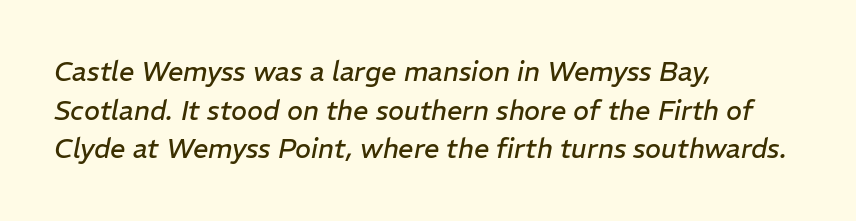
{"italic": "yes", "lean": "right", "slant_degrees": 11, "bold": "no", "underline": "no", "align": "left", "line_spacing": "normal", "line_spacing_ratio": 1.43, "letter_spacing": "normal", "letter_spacing_em": 0.0, "glyph_px": 27}
